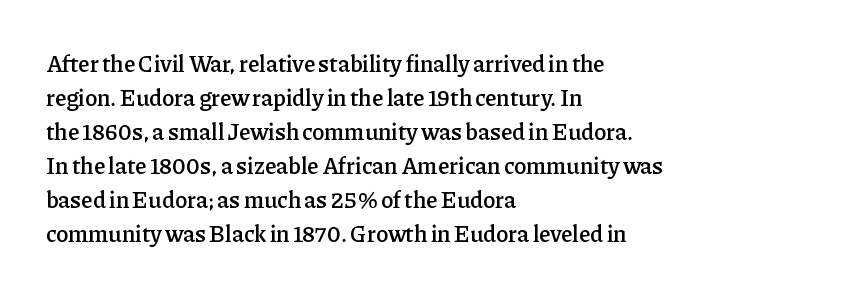
Q: Is the text bold? A: Semi-bold.
Q: Is the text italic (slanted)? A: No, it is upright.
Q: Is the text underlined? A: No.
Q: How is the paragraph aligned? A: Left-aligned.
Q: Is the spacing between letters normal or unusually wide? A: Normal.
Q: Is the spacing between lines tight, normal or loose? A: Normal.
